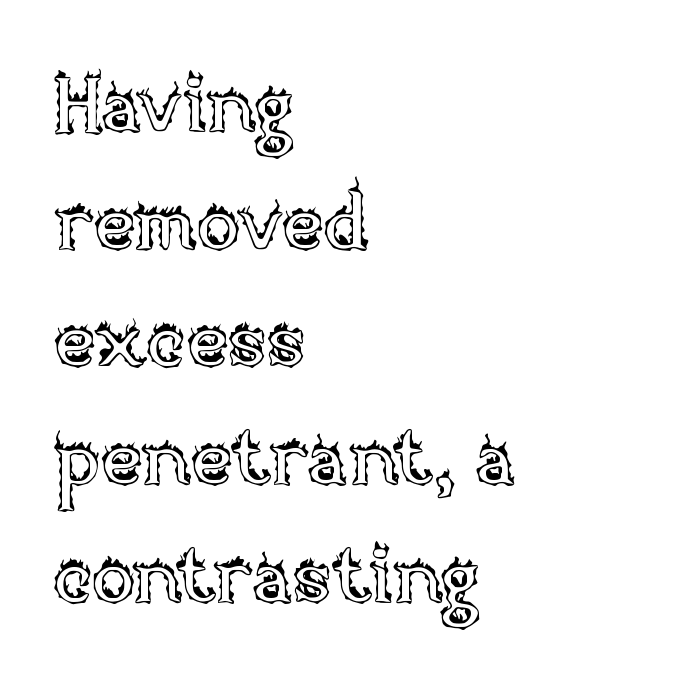
{"italic": "no", "width": "normal", "x_height": "large", "monospaced": "no", "underline": "no", "align": "left", "line_spacing": "normal", "line_spacing_ratio": 1.49, "letter_spacing": "normal", "letter_spacing_em": 0.0, "glyph_px": 79}
